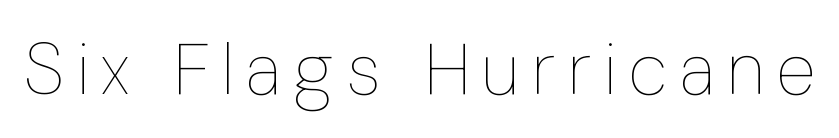
{"italic": "no", "bold": "no", "weight": "thin", "width": "condensed", "stroke_contrast": "low", "x_height": "medium", "monospaced": "no", "underline": "no", "glyph_px": 73}
